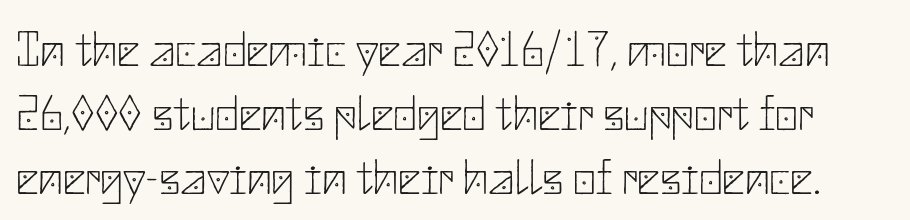
The image shows 50 px thin sans-serif type, upright; set normal line spacing (1.28x), normal letter spacing, not underlined; low stroke contrast and a small x-height.
